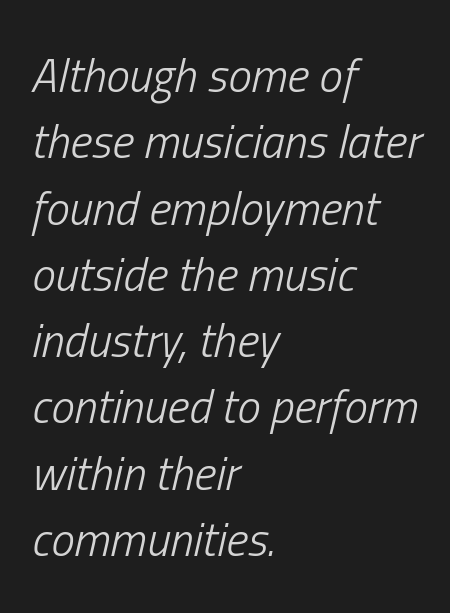
The image shows 47 px light, condensed type, italic (leaning right); set left-aligned, normal line spacing (1.41x), normal letter spacing, not underlined; low stroke contrast and a medium x-height.
